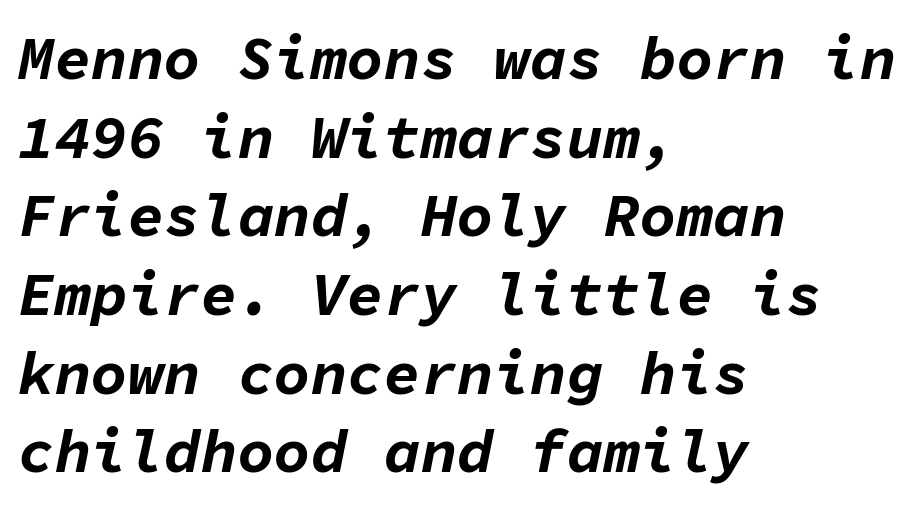
The image shows 61 px bold type, italic (leaning right), monospaced; set left-aligned, normal line spacing (1.29x), normal letter spacing, not underlined; low stroke contrast and a medium x-height.
